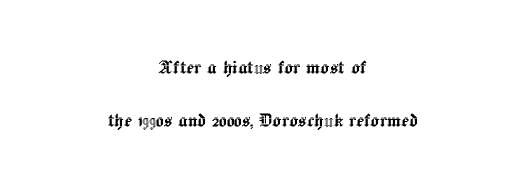
{"italic": "no", "underline": "no", "align": "center", "line_spacing": "loose", "line_spacing_ratio": 2.3, "letter_spacing": "normal", "letter_spacing_em": 0.0, "glyph_px": 23}
